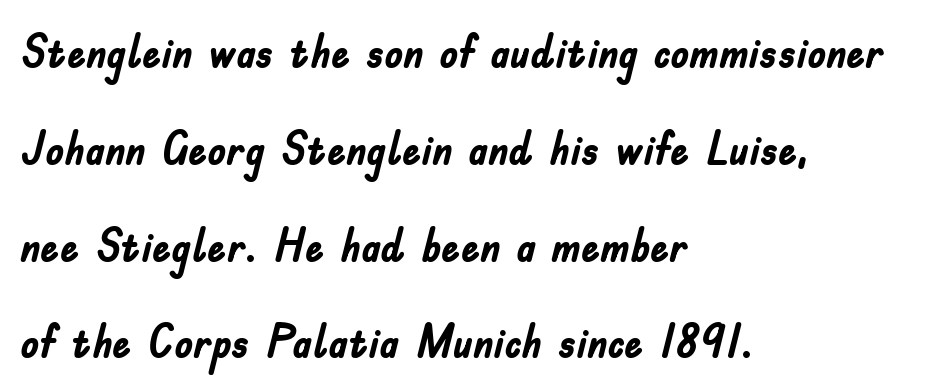
The image shows 47 px semibold, condensed sans-serif type; set left-aligned, loose line spacing (2.06x), normal letter spacing, not underlined; low stroke contrast and a small x-height.
